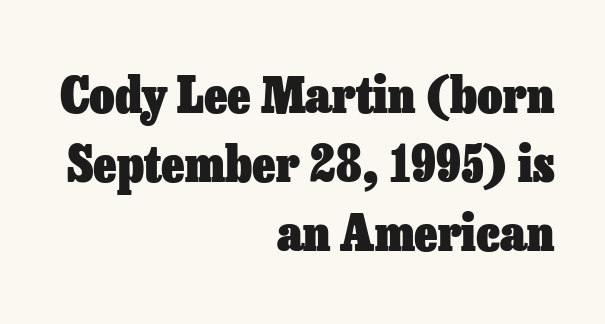
{"italic": "no", "bold": "yes", "weight": "heavy", "width": "normal", "stroke_contrast": "low", "x_height": "medium", "monospaced": "no", "underline": "no", "align": "right", "line_spacing": "normal", "line_spacing_ratio": 1.41, "letter_spacing": "normal", "letter_spacing_em": 0.0, "glyph_px": 49}
